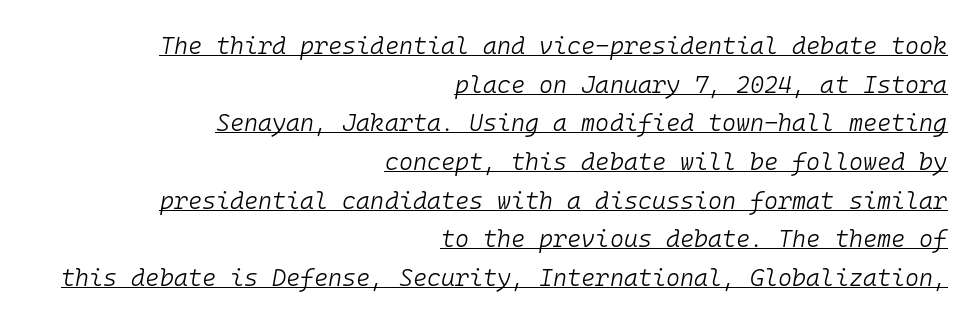
Q: Is the text bold? A: No.
Q: Is the text italic (slanted)? A: Yes, it leans right by about 10 degrees.
Q: Is the text underlined? A: Yes.
Q: How is the paragraph aligned? A: Right-aligned.
Q: Is the spacing between letters normal or unusually wide? A: Normal.
Q: Is the spacing between lines tight, normal or loose? A: Normal.
